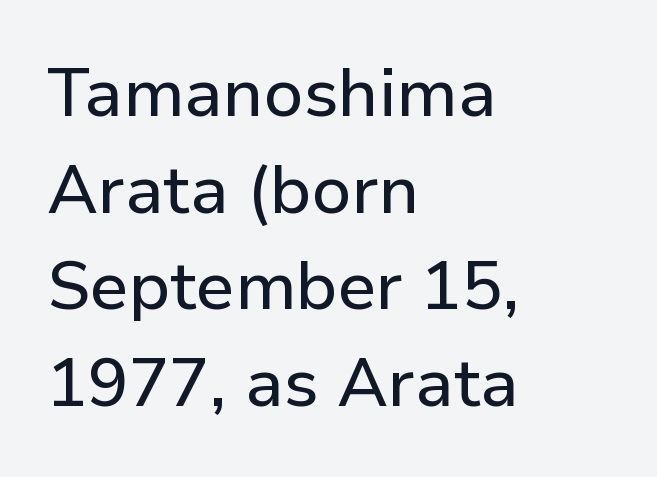
{"serif": "no", "italic": "no", "width": "normal", "stroke_contrast": "low", "x_height": "medium", "monospaced": "no", "underline": "no", "align": "left", "line_spacing": "normal", "line_spacing_ratio": 1.42, "letter_spacing": "normal", "letter_spacing_em": 0.0, "glyph_px": 68}
